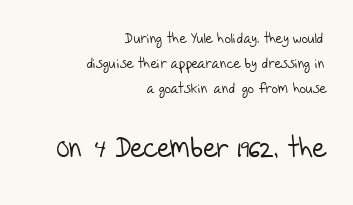
This sample has the flowing, uneven cadence of proportional lettering. Descender tails drop into unmarked territory. No feet cap the strokes, marking this as sans-serif type. Layout note: lines flush right.
